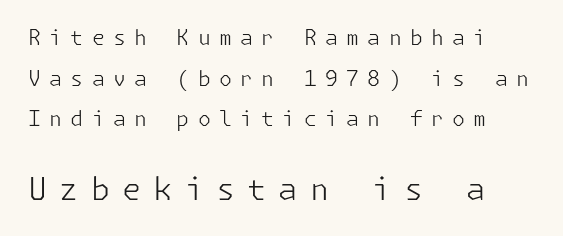
{"serif": "no", "italic": "no", "bold": "no", "weight": "light", "width": "normal", "stroke_contrast": "low", "x_height": "medium", "underline": "no", "line_spacing": "loose", "line_spacing_ratio": 1.94, "letter_spacing": "wide", "letter_spacing_em": 0.39, "larger_block": "second", "size_ratio": 1.48, "glyph_px": 31}
